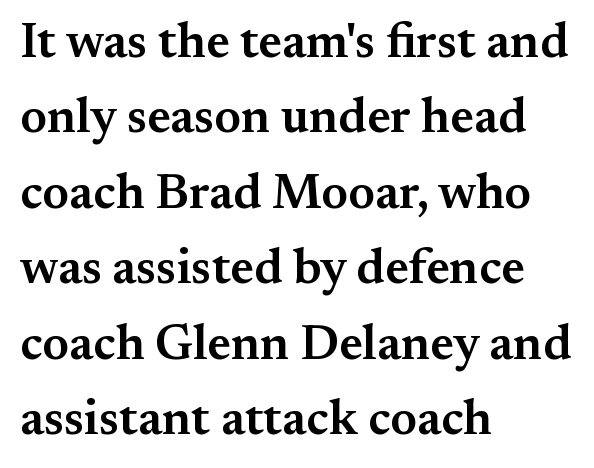
Q: Is the text bold? A: Semi-bold.
Q: Is the text italic (slanted)? A: No, it is upright.
Q: Is the typeface a serif or a sans-serif typeface? A: Serif.
Q: Is the text underlined? A: No.
Q: How is the paragraph aligned? A: Left-aligned.
Q: Is the spacing between letters normal or unusually wide? A: Normal.
Q: Is the spacing between lines tight, normal or loose? A: Normal.
Q: Width (condensed, normal, or wide)? A: Normal.
Q: Stroke contrast? A: Medium.
Q: x-height? A: Small.
Q: Monospaced? A: No.
